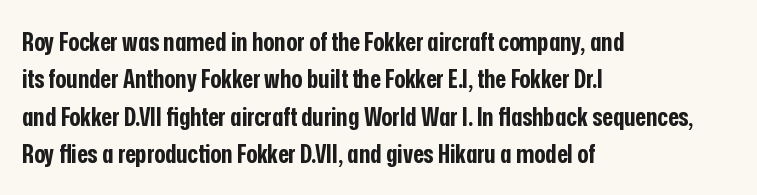
The image shows 26 px bold type, upright; set left-aligned, normal line spacing (1.44x), normal letter spacing, not underlined.
